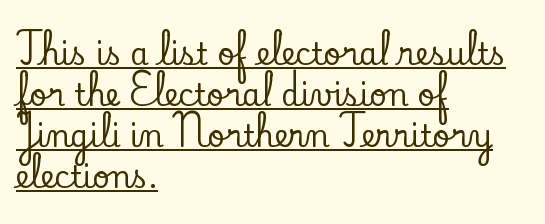
Each new line begins a customary step beneath the previous one. Glyph-to-glyph distance matches everyday printed text. Here the designer chose a conventional face with non-uniform glyph widths. Yep, those are serifs on the letters. Each line starts at the same left margin while the right side varies.
